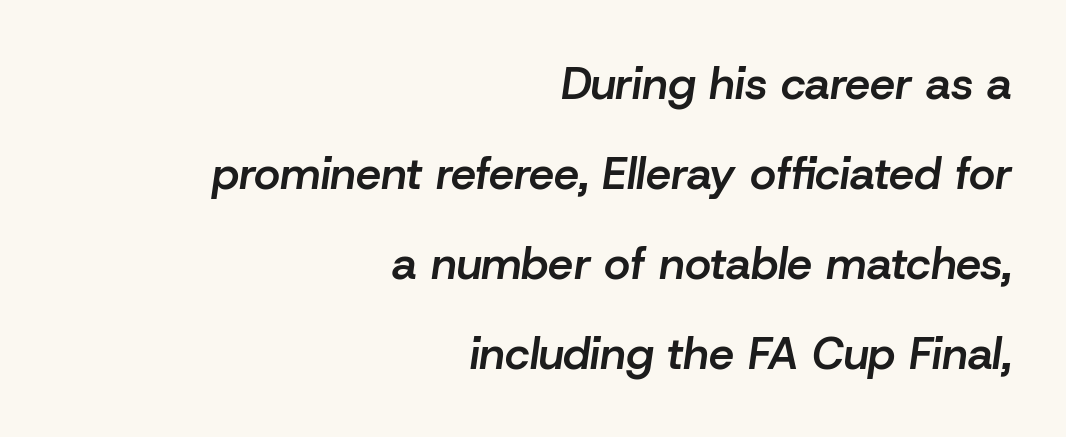
Is the letter spacing exaggerated? No — it looks like the ordinary default. Short and long lines alike share a common ending point at right. The rendering uses natural spacing where letterforms have individual widths. The typography opts for an oblique posture over an upright one. Loosely led — the rows are spread out. Underlining? Definitely not there.
